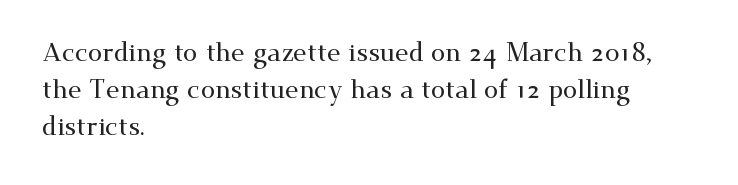
The image shows 26 px text type, upright; set left-aligned, normal line spacing (1.42x), normal letter spacing, not underlined.
